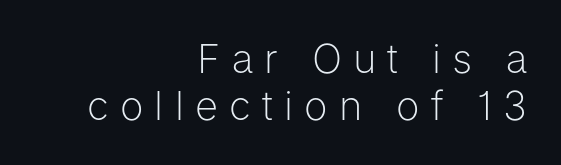
A flush-right, rag-left setting is used for this passage. Vertical strokes here are truly vertical. Has an underline been added? It has not. A typesetter would call this heavily tracked-out type. Nothing heavy about these letters — not bold at all.
